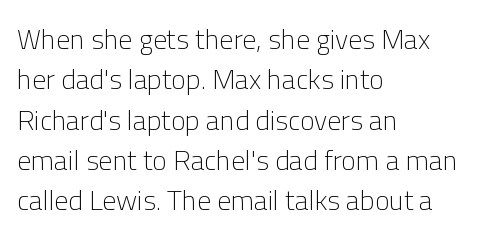
Style check: upright. Font category for this specimen: sans-serif. Regarding leading, the lines here are spaced in the standard way. Stroke thickness stays within the range of a standard reading face or lighter. The lines are quadded left.
